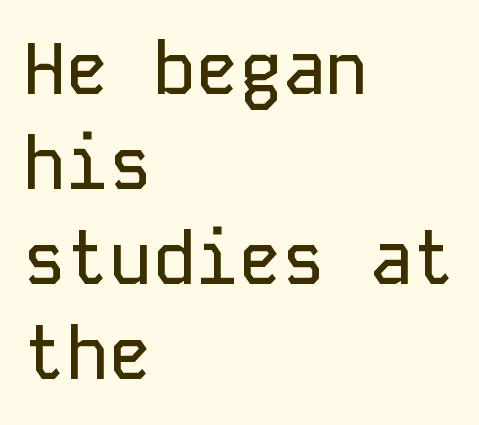
{"serif": "no", "italic": "no", "width": "normal", "stroke_contrast": "low", "x_height": "medium", "monospaced": "yes", "underline": "no", "align": "left", "line_spacing": "normal", "line_spacing_ratio": 1.32, "letter_spacing": "normal", "letter_spacing_em": 0.0, "glyph_px": 72}
